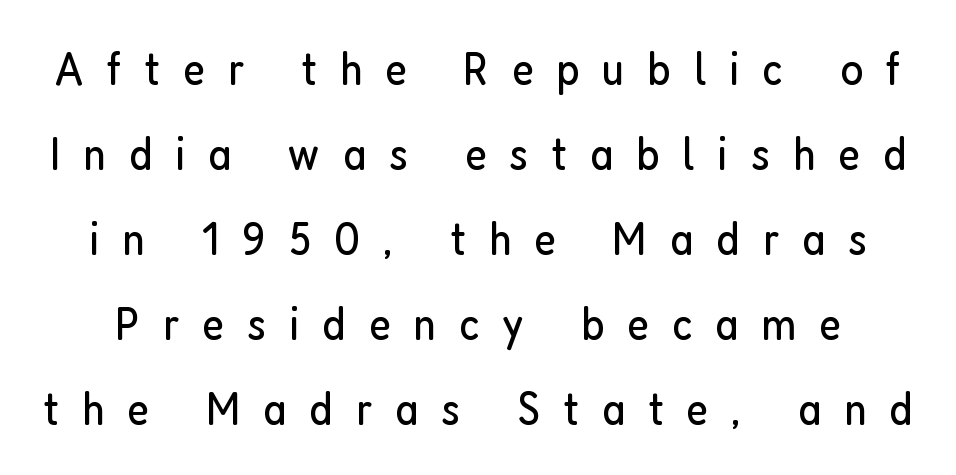
The image shows 48 px regular-weight, condensed sans-serif type, upright; set line spacing 1.77x, unusually wide letter spacing (+0.48 em), not underlined; low stroke contrast and a medium x-height.
